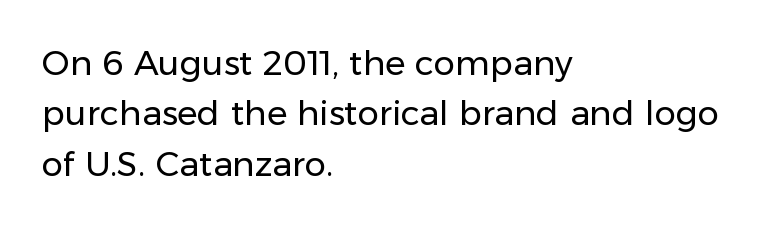
Q: Is the text bold? A: No.
Q: Is the text italic (slanted)? A: No, it is upright.
Q: Is the typeface a serif or a sans-serif typeface? A: Sans-serif.
Q: Is the text underlined? A: No.
Q: How is the paragraph aligned? A: Left-aligned.
Q: Is the spacing between letters normal or unusually wide? A: Normal.
Q: Is the spacing between lines tight, normal or loose? A: Normal.
Q: Width (condensed, normal, or wide)? A: Normal.
Q: Stroke contrast? A: Low.
Q: x-height? A: Medium.
Q: Monospaced? A: No.
